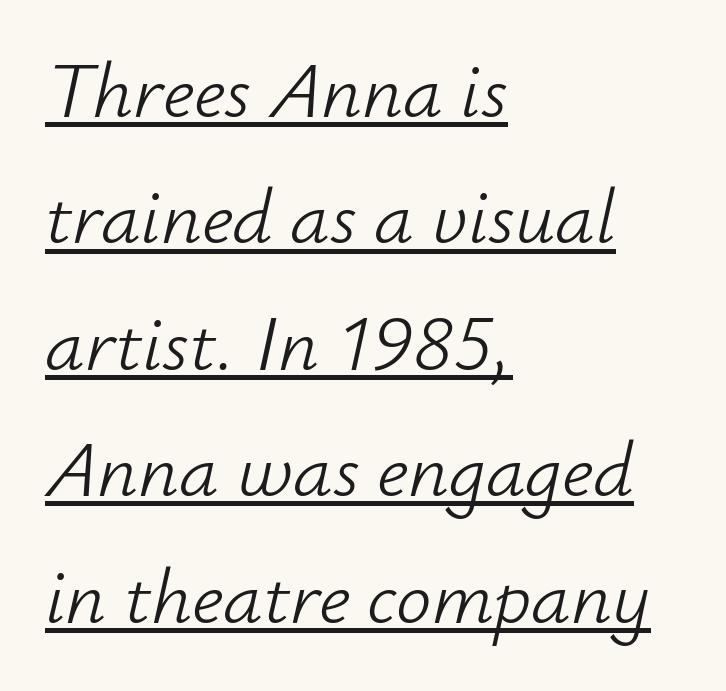
Q: Is the text bold? A: No.
Q: Is the text italic (slanted)? A: Yes, it leans right by about 12 degrees.
Q: Is the text underlined? A: Yes.
Q: How is the paragraph aligned? A: Left-aligned.
Q: Is the spacing between letters normal or unusually wide? A: Normal.
Q: Is the spacing between lines tight, normal or loose? A: Normal.
Q: Width (condensed, normal, or wide)? A: Normal.
Q: Stroke contrast? A: Low.
Q: x-height? A: Small.
Q: Monospaced? A: No.
